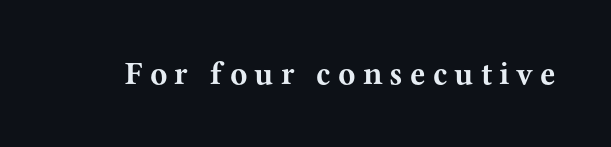
Note the varied advance widths — an 'i' is clearly narrower than an 'm'. Are there feet on the stems? There are — it's a serif. Someone cranked the tracking dial way up on this one. Honestly, there is no underline to notice here at all. Set as a true bold cut, around the 700 mark. No italicization has been applied; the sample stays upright.
